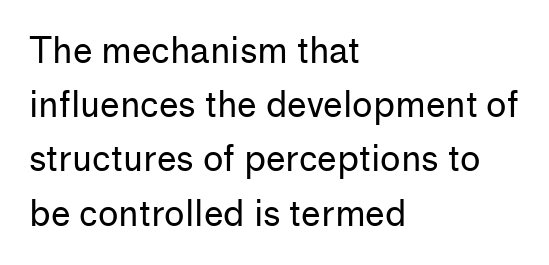
Q: Is the text bold? A: No.
Q: Is the text italic (slanted)? A: No, it is upright.
Q: Is the typeface a serif or a sans-serif typeface? A: Sans-serif.
Q: Is the text underlined? A: No.
Q: How is the paragraph aligned? A: Left-aligned.
Q: Is the spacing between letters normal or unusually wide? A: Normal.
Q: Is the spacing between lines tight, normal or loose? A: Normal.
Q: Width (condensed, normal, or wide)? A: Normal.
Q: Stroke contrast? A: Low.
Q: x-height? A: Medium.
Q: Monospaced? A: No.
